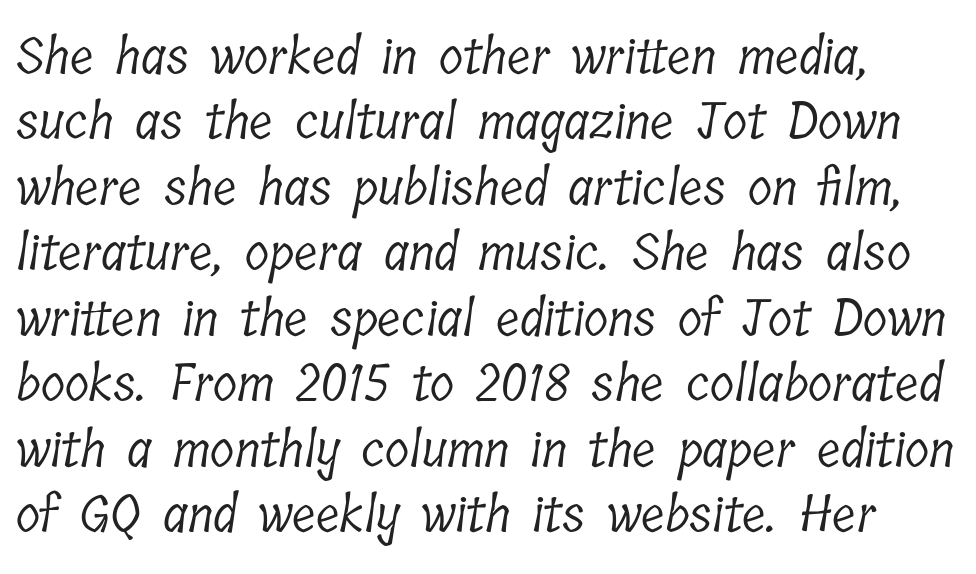
Vertically, the passage feels balanced, rows spaced as you'd expect. Here the designer chose a conventional face with non-uniform glyph widths. Counters stay open thanks to moderate or lighter strokes. Default kerning and tracking; the words read as compact shapes. Serifs: yes, visible at the terminals of the letterforms.
